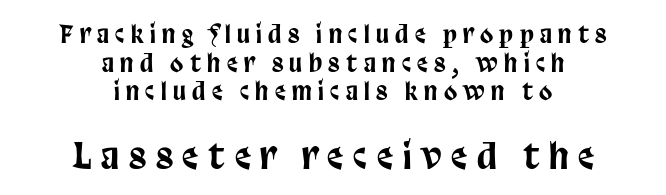
The image shows 36 px condensed sans-serif type, upright; set centered, line spacing 1.19x, unusually wide letter spacing (+0.27 em), not underlined; the second (bottom) block is 1.5x larger; low stroke contrast and a large x-height.
